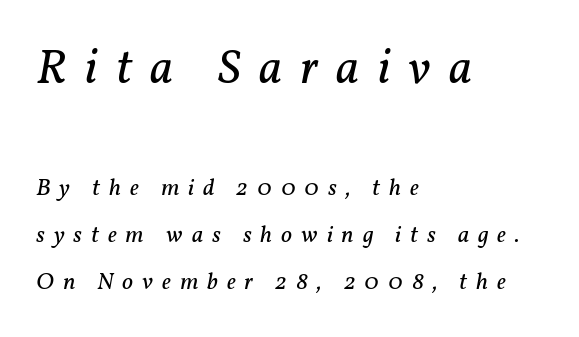
Q: Is the text bold? A: No.
Q: Is the text italic (slanted)? A: Yes, it leans right by about 11 degrees.
Q: Is the typeface a serif or a sans-serif typeface? A: Serif.
Q: Is the text underlined? A: No.
Q: How is the paragraph aligned? A: Left-aligned.
Q: Is the spacing between letters normal or unusually wide? A: Unusually wide.
Q: Is the spacing between lines tight, normal or loose? A: Loose.
Q: Which block of text is set in a larger size, the first (top) or the second (bottom)? A: The first (top) one.
Q: Width (condensed, normal, or wide)? A: Normal.
Q: Stroke contrast? A: Low.
Q: x-height? A: Medium.
Q: Monospaced? A: No.
